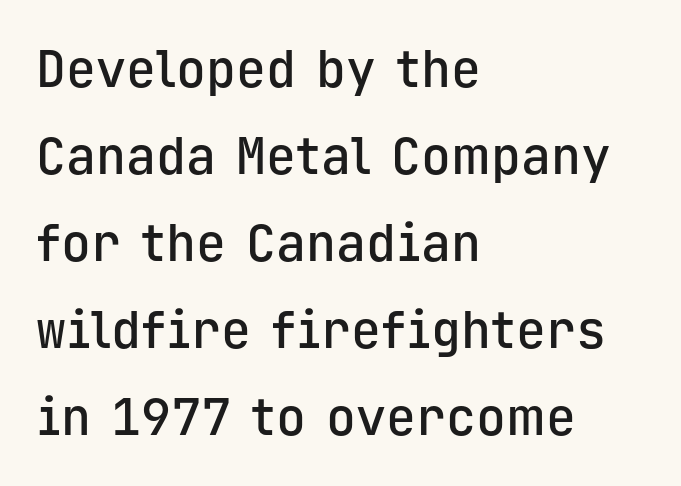
Q: Is the text bold? A: Semi-bold.
Q: Is the text italic (slanted)? A: No, it is upright.
Q: Is the typeface a serif or a sans-serif typeface? A: Sans-serif.
Q: Is the text underlined? A: No.
Q: How is the paragraph aligned? A: Left-aligned.
Q: Is the spacing between letters normal or unusually wide? A: Normal.
Q: Width (condensed, normal, or wide)? A: Normal.
Q: Stroke contrast? A: Low.
Q: x-height? A: Medium.
Q: Monospaced? A: Yes.
